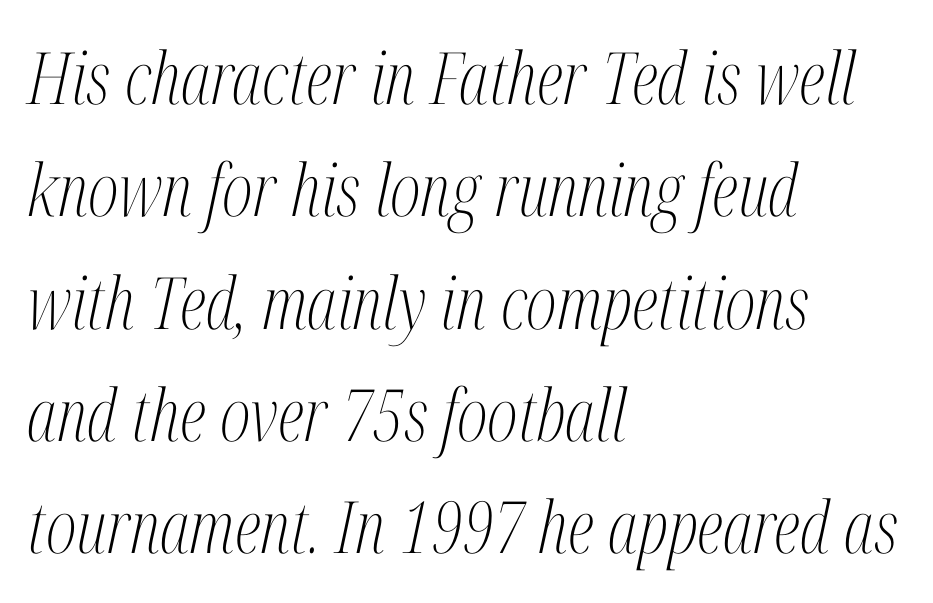
Q: Is the text bold? A: No.
Q: Is the text italic (slanted)? A: Yes, it leans right by about 12 degrees.
Q: Is the typeface a serif or a sans-serif typeface? A: Serif.
Q: Is the text underlined? A: No.
Q: How is the paragraph aligned? A: Left-aligned.
Q: Is the spacing between letters normal or unusually wide? A: Normal.
Q: Is the spacing between lines tight, normal or loose? A: Normal.
Q: Width (condensed, normal, or wide)? A: Condensed.
Q: Stroke contrast? A: Medium.
Q: x-height? A: Medium.
Q: Monospaced? A: No.
